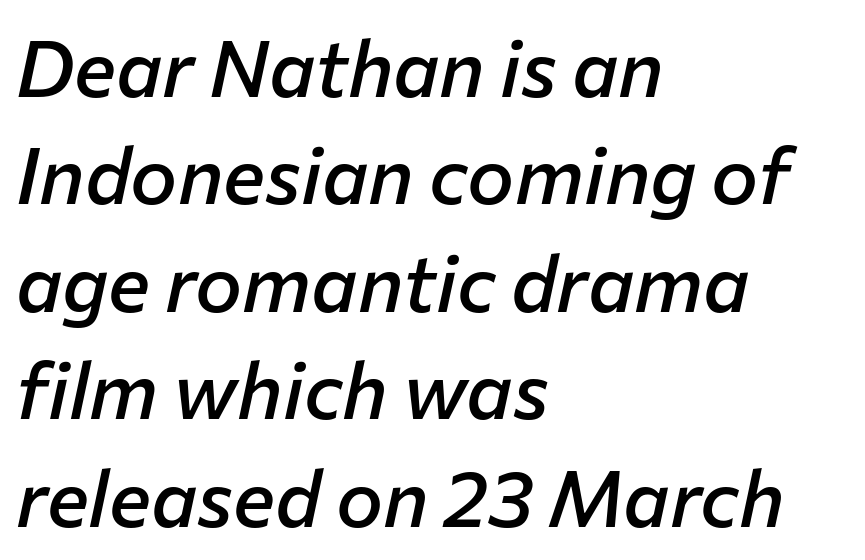
Designer's note — italics engaged. Standard letterfit; no display-style spreading of the glyphs. Descenders are the only things crossing below the line. As a designer I'd log this as weight 600, semibold. Honestly, the row spacing looks completely unremarkable.
